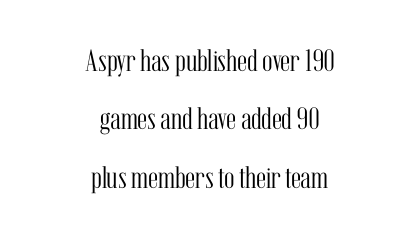
Letter spacing: default. Posture: straight, roman, zero tilt. The weight would be labelled regular, book, light, or lighter still. Compared with a flush-left layout, this one balances lines on the center instead. Character widths vary here, with narrow letters taking less room than wide ones.
